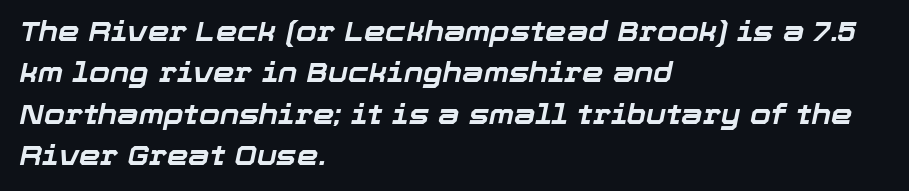
The image shows 27 px bold type, italic (leaning right); set left-aligned, normal line spacing (1.53x), normal letter spacing, not underlined.
